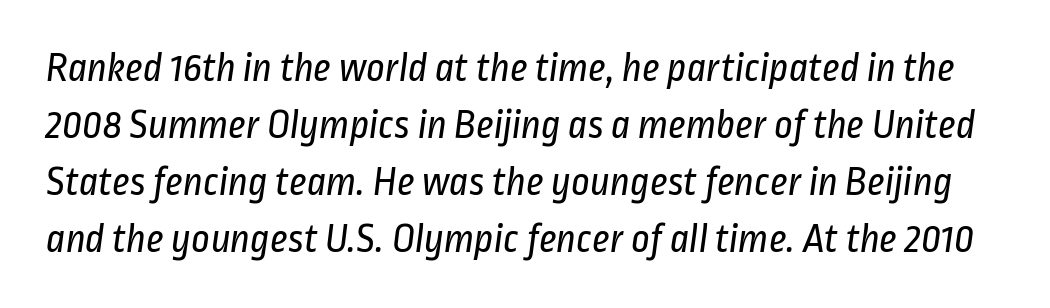
The image shows 41 px regular-weight, condensed sans-serif type; set normal line spacing (1.39x), normal letter spacing, not underlined; low stroke contrast and a medium x-height.
